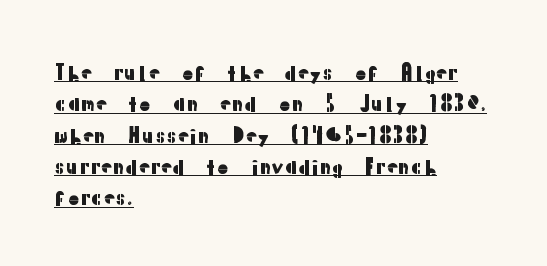
Q: Is the text italic (slanted)? A: No, it is upright.
Q: Is the text underlined? A: Yes.
Q: How is the paragraph aligned? A: Left-aligned.
Q: Is the spacing between letters normal or unusually wide? A: Normal.
Q: Is the spacing between lines tight, normal or loose? A: Normal.
